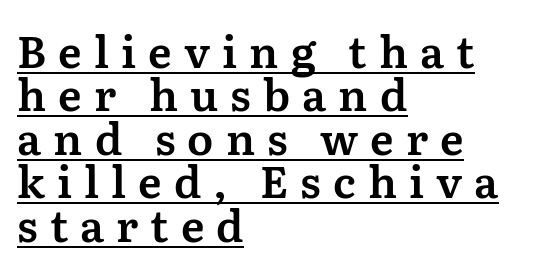
The image shows 43 px serif type, upright; set left-aligned, tight line spacing (1.01x), unusually wide letter spacing (+0.28 em), underlined; medium stroke contrast and a medium x-height.
